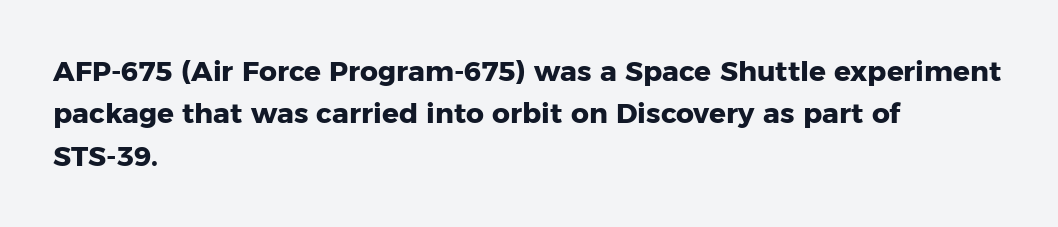
Q: Is the text bold? A: Yes.
Q: Is the text italic (slanted)? A: No, it is upright.
Q: Is the typeface a serif or a sans-serif typeface? A: Sans-serif.
Q: Is the text underlined? A: No.
Q: How is the paragraph aligned? A: Left-aligned.
Q: Is the spacing between letters normal or unusually wide? A: Normal.
Q: Is the spacing between lines tight, normal or loose? A: Normal.
Q: Width (condensed, normal, or wide)? A: Normal.
Q: Stroke contrast? A: Low.
Q: x-height? A: Medium.
Q: Monospaced? A: No.
